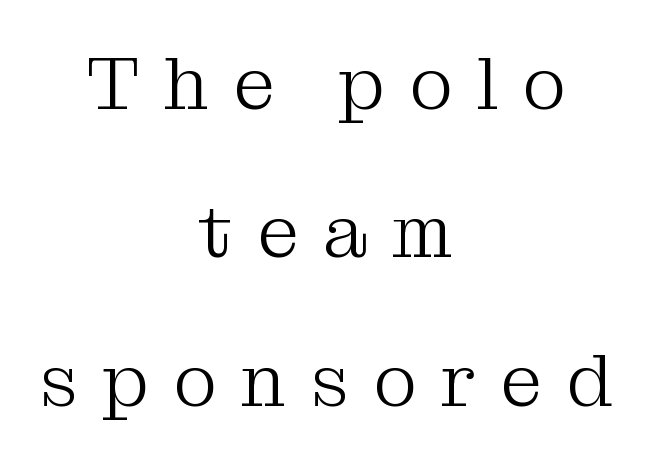
Bare-footed words on every line. Compared with a typical body face, this is equally light or lighter still. Students, note that the glyphs here are deliberately spaced far apart. The font family rendered here belongs to the serif group.
